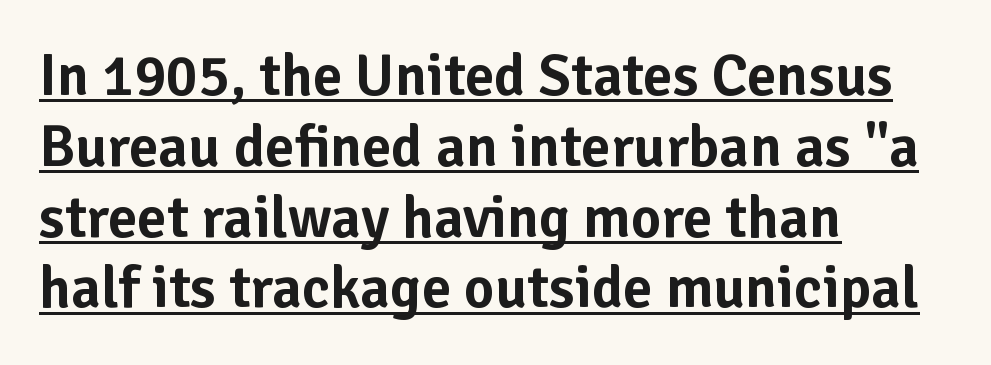
The image shows 59 px sans-serif type, upright; set left-aligned, line spacing 1.2x, normal letter spacing, underlined; low stroke contrast and a medium x-height.
